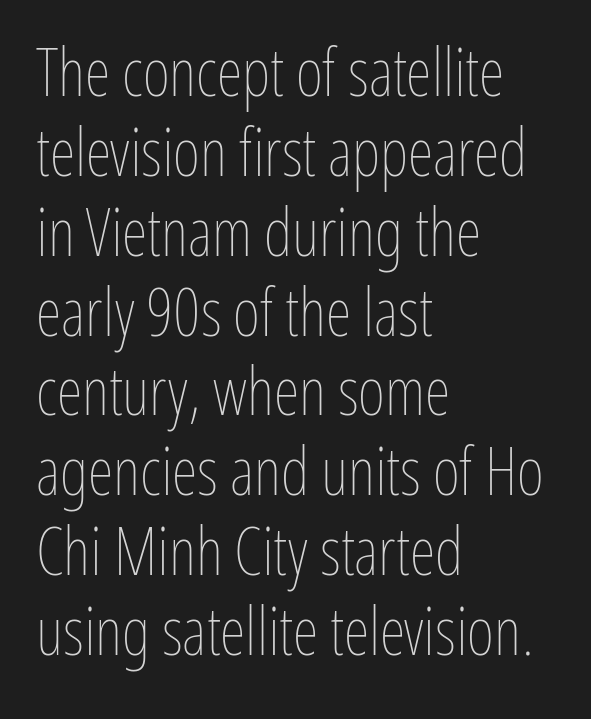
{"italic": "no", "bold": "no", "weight": "thin", "width": "condensed", "stroke_contrast": "low", "x_height": "medium", "monospaced": "no", "underline": "no", "align": "left", "line_spacing_ratio": 1.21, "letter_spacing": "normal", "letter_spacing_em": 0.0, "glyph_px": 66}
